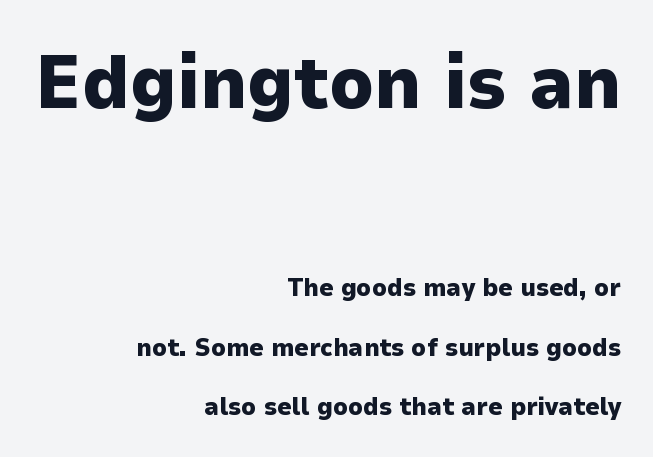
{"serif": "no", "italic": "no", "bold": "yes", "weight": "heavy", "width": "normal", "stroke_contrast": "low", "x_height": "medium", "monospaced": "no", "underline": "no", "align": "right", "line_spacing": "loose", "line_spacing_ratio": 2.38, "letter_spacing": "normal", "letter_spacing_em": 0.0, "larger_block": "first", "size_ratio": 3.0, "glyph_px": 75}
